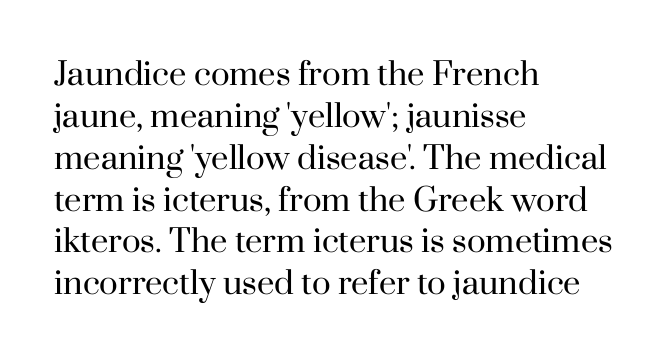
The image shows 31 px regular-weight serif type, upright; set left-aligned, normal line spacing (1.35x), normal letter spacing, not underlined; high stroke contrast and a small x-height.
